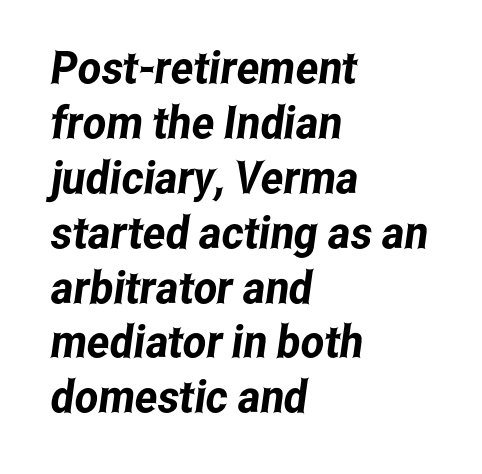
Q: Is the typeface a serif or a sans-serif typeface? A: Sans-serif.
Q: Is the text underlined? A: No.
Q: How is the paragraph aligned? A: Left-aligned.
Q: Is the spacing between letters normal or unusually wide? A: Normal.
Q: Width (condensed, normal, or wide)? A: Condensed.
Q: Stroke contrast? A: Low.
Q: x-height? A: Medium.
Q: Monospaced? A: No.
